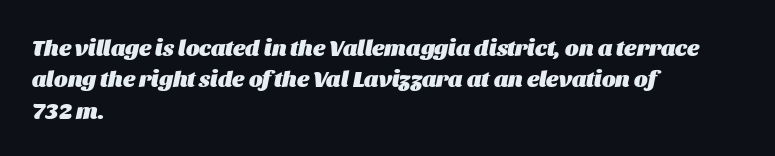
{"italic": "yes", "lean": "right", "slant_degrees": 11, "bold": "yes", "underline": "no", "align": "left", "line_spacing": "normal", "line_spacing_ratio": 1.36, "letter_spacing": "normal", "letter_spacing_em": 0.0, "glyph_px": 23}
